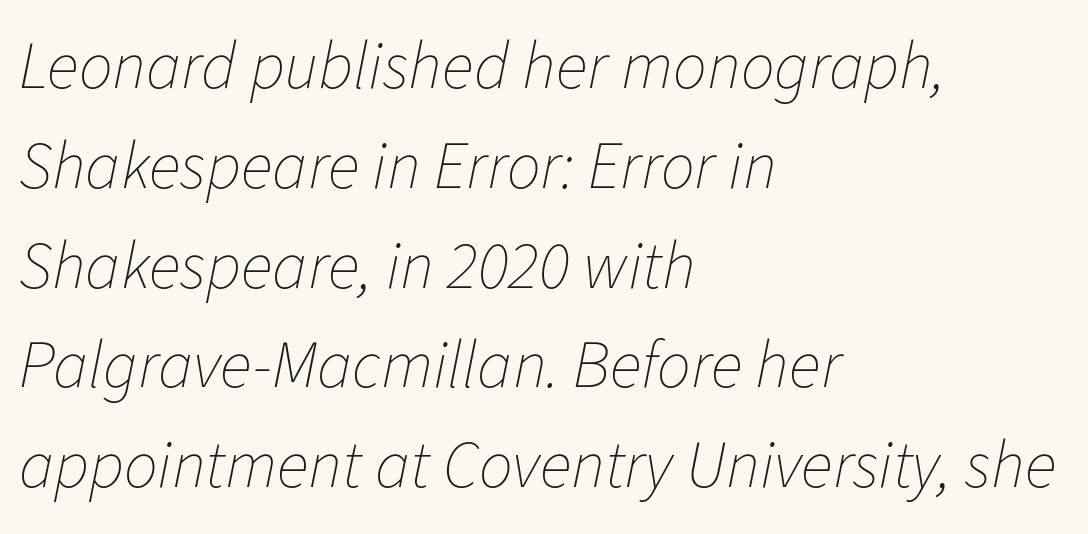
Q: Is the text bold? A: No.
Q: Is the text italic (slanted)? A: Yes, it leans right by about 11 degrees.
Q: Is the text underlined? A: No.
Q: How is the paragraph aligned? A: Left-aligned.
Q: Is the spacing between letters normal or unusually wide? A: Normal.
Q: Is the spacing between lines tight, normal or loose? A: Normal.
Q: Width (condensed, normal, or wide)? A: Normal.
Q: Stroke contrast? A: Low.
Q: x-height? A: Medium.
Q: Monospaced? A: No.
